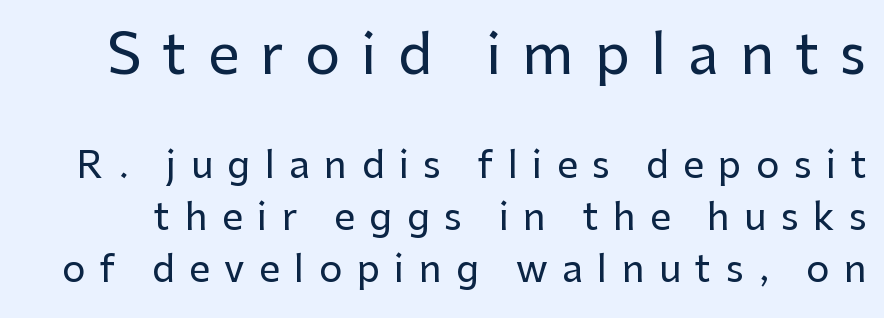
The image shows 55 px sans-serif type, upright; set normal line spacing (1.41x), unusually wide letter spacing (+0.39 em), not underlined; the first (top) block is 1.49x larger; low stroke contrast and a medium x-height.
